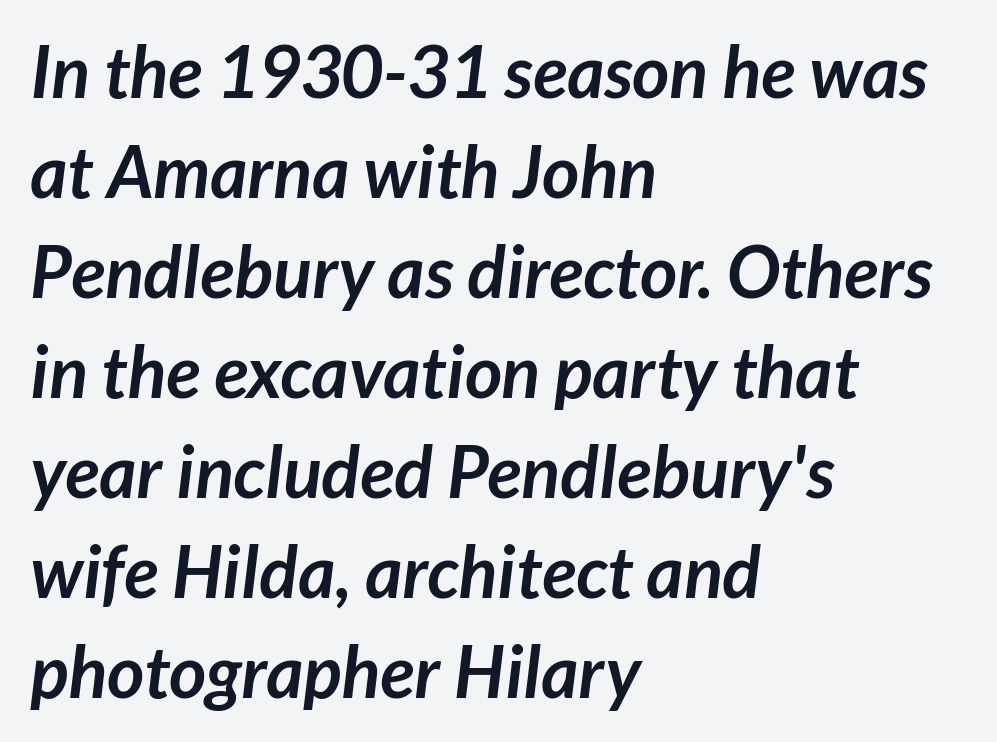
The image shows 72 px semibold sans-serif type; set left-aligned, normal line spacing (1.39x), normal letter spacing, not underlined; low stroke contrast and a medium x-height.
